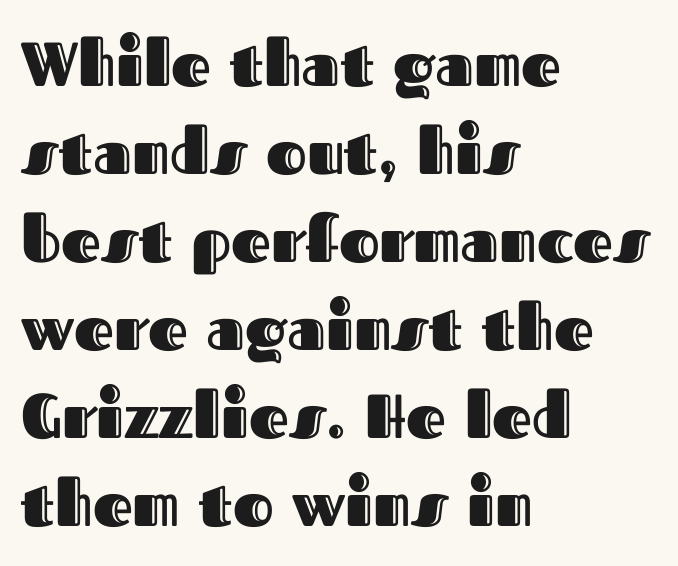
{"italic": "no", "width": "normal", "x_height": "medium", "monospaced": "no", "underline": "no", "align": "left", "line_spacing": "normal", "line_spacing_ratio": 1.42, "letter_spacing": "normal", "letter_spacing_em": 0.0, "glyph_px": 62}
